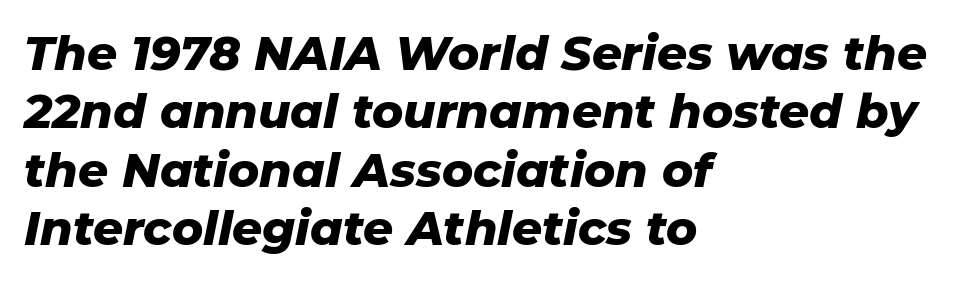
You could not count columns in this text — the font is proportionally spaced. Bare-footed words on every line. Default kerning and tracking; the words read as compact shapes. Leftover space on each line is placed entirely after the last word. I'd describe the lettering as bold — thick and assertive. The letters are slanted; this is an italic face.
